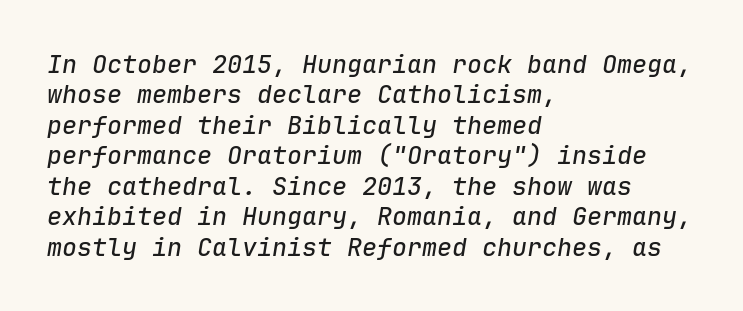
{"italic": "yes", "lean": "right", "slant_degrees": 9, "underline": "no", "align": "left", "line_spacing_ratio": 1.22, "letter_spacing": "normal", "letter_spacing_em": 0.0, "glyph_px": 25}
